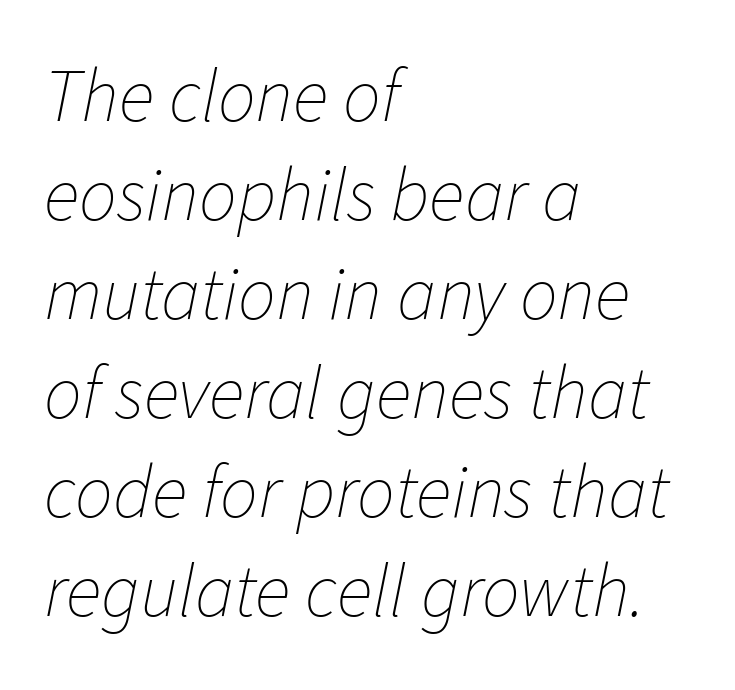
The image shows 75 px thin type, italic (leaning right); set left-aligned, normal line spacing (1.32x), normal letter spacing, not underlined; low stroke contrast and a medium x-height.
